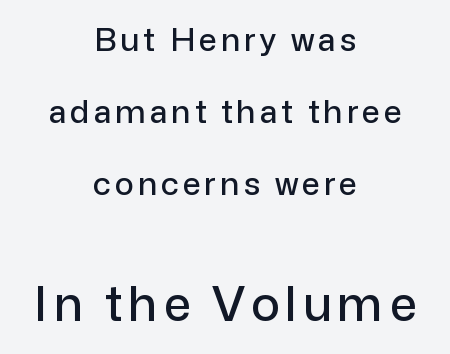
{"serif": "no", "italic": "no", "width": "normal", "stroke_contrast": "low", "x_height": "medium", "monospaced": "no", "underline": "no", "align": "center", "line_spacing": "loose", "line_spacing_ratio": 2.25, "larger_block": "second", "size_ratio": 1.5, "glyph_px": 48}
